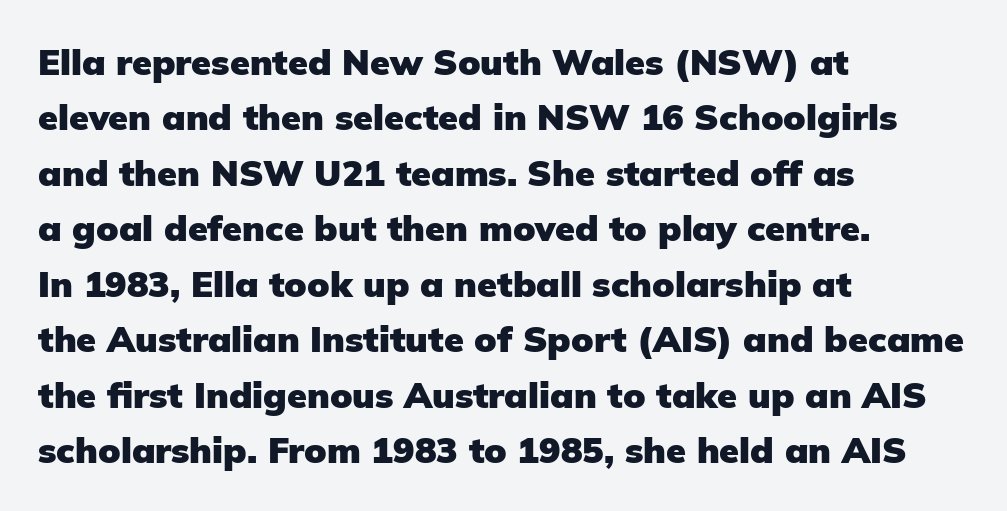
The line texture is even and compact thanks to regular tracking. In terms of weight, the rendering is a true, heavy bold. Short and long lines alike share a common starting point at left. Grotesque or geometric, the face here clearly has no serifs. The specimen omits any rule beneath the text block's lines.
